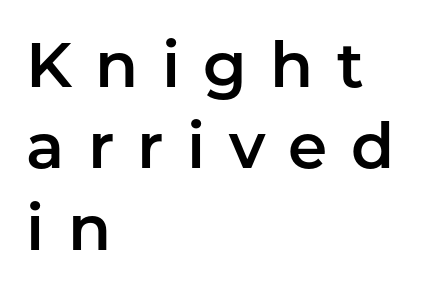
{"serif": "no", "italic": "no", "width": "normal", "stroke_contrast": "low", "x_height": "medium", "monospaced": "no", "underline": "no", "align": "left", "line_spacing": "normal", "line_spacing_ratio": 1.29, "letter_spacing": "wide", "letter_spacing_em": 0.37, "glyph_px": 63}
